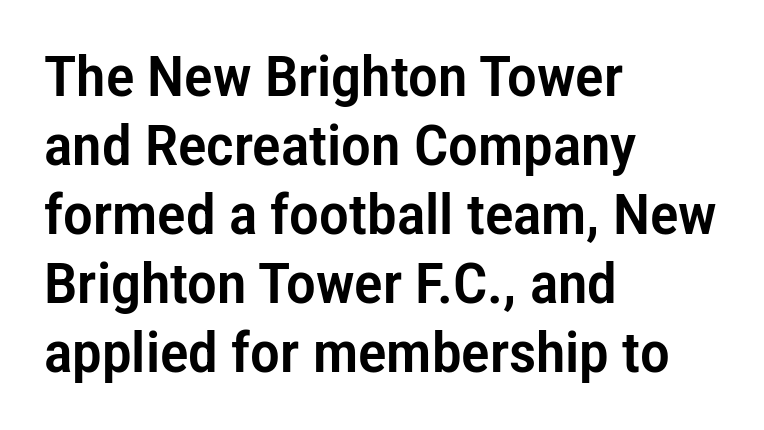
Underlining? Definitely not there. Every character sits straight up, as roman type does. Proportional: the letters do not fall into vertical columns. Each letter's strokes conclude bluntly, with no projecting serifs. Look at the tracking — it's just the regular setting, nothing added.
